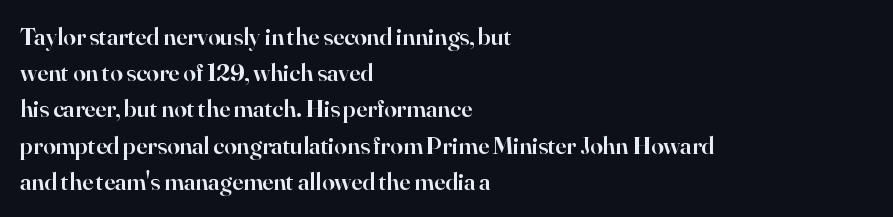
{"italic": "no", "bold": "semi", "underline": "no", "align": "left", "line_spacing": "normal", "line_spacing_ratio": 1.45, "letter_spacing": "normal", "letter_spacing_em": 0.0, "glyph_px": 25}
